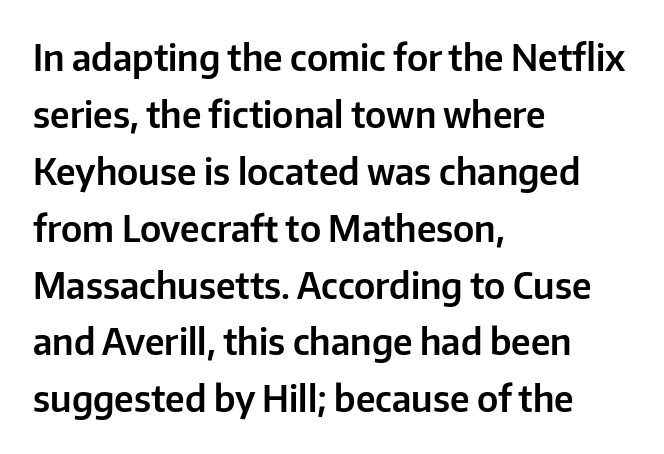
Q: Is the text italic (slanted)? A: No, it is upright.
Q: Is the typeface a serif or a sans-serif typeface? A: Sans-serif.
Q: Is the text underlined? A: No.
Q: How is the paragraph aligned? A: Left-aligned.
Q: Is the spacing between letters normal or unusually wide? A: Normal.
Q: Is the spacing between lines tight, normal or loose? A: Normal.
Q: Width (condensed, normal, or wide)? A: Normal.
Q: Stroke contrast? A: Low.
Q: x-height? A: Medium.
Q: Monospaced? A: No.
